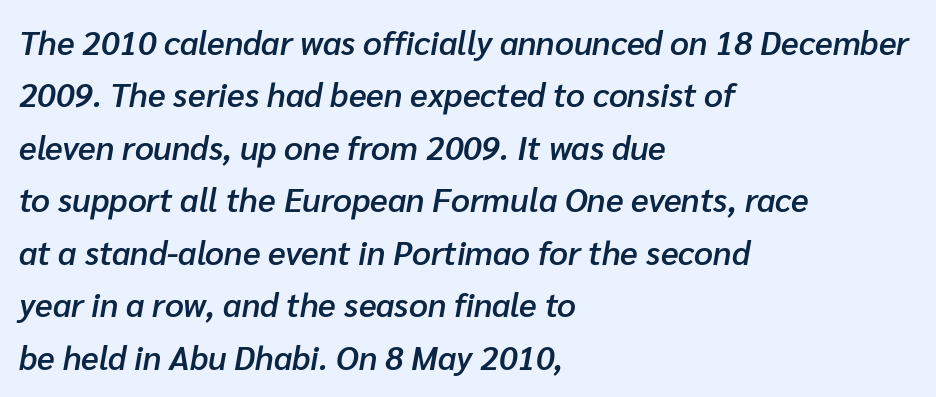
Q: Is the text bold? A: Semi-bold.
Q: Is the text italic (slanted)? A: Yes, it leans right by about 10 degrees.
Q: Is the text underlined? A: No.
Q: How is the paragraph aligned? A: Left-aligned.
Q: Is the spacing between letters normal or unusually wide? A: Normal.
Q: Is the spacing between lines tight, normal or loose? A: Normal.
Q: Width (condensed, normal, or wide)? A: Normal.
Q: Stroke contrast? A: Low.
Q: x-height? A: Medium.
Q: Monospaced? A: No.
